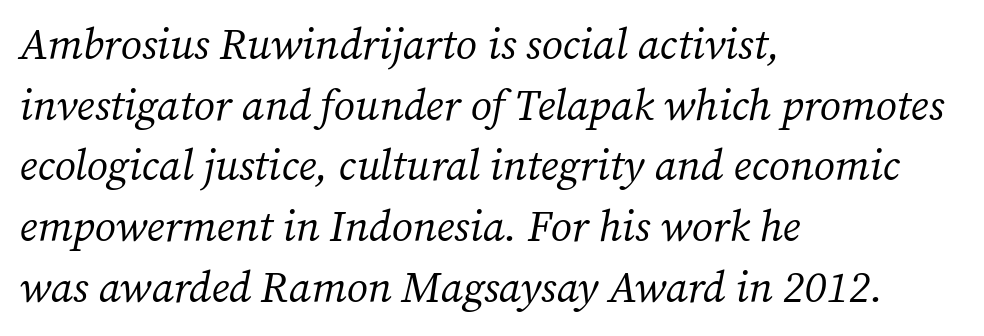
{"serif": "yes", "italic": "yes", "lean": "right", "slant_degrees": 12, "bold": "no", "weight": "regular", "width": "normal", "stroke_contrast": "medium", "x_height": "medium", "monospaced": "no", "underline": "no", "align": "left", "line_spacing": "normal", "line_spacing_ratio": 1.41, "letter_spacing": "normal", "letter_spacing_em": 0.0, "glyph_px": 43}
